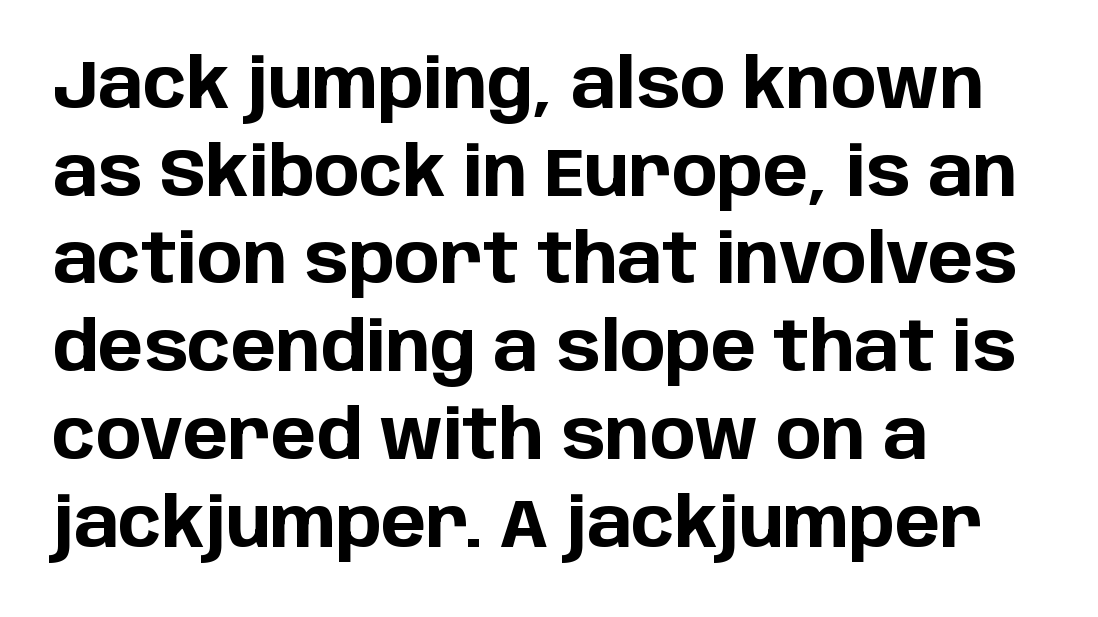
Q: Is the text bold? A: Yes.
Q: Is the text italic (slanted)? A: No, it is upright.
Q: Is the typeface a serif or a sans-serif typeface? A: Sans-serif.
Q: Is the text underlined? A: No.
Q: How is the paragraph aligned? A: Left-aligned.
Q: Is the spacing between letters normal or unusually wide? A: Normal.
Q: Is the spacing between lines tight, normal or loose? A: Normal.
Q: Width (condensed, normal, or wide)? A: Normal.
Q: Stroke contrast? A: Low.
Q: x-height? A: Large.
Q: Monospaced? A: No.
